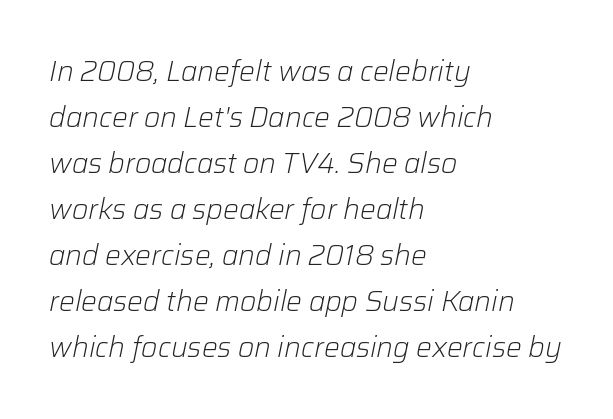
The image shows 28 px light type, italic (leaning right); set left-aligned, normal line spacing (1.64x), normal letter spacing, not underlined; low stroke contrast and a medium x-height.
